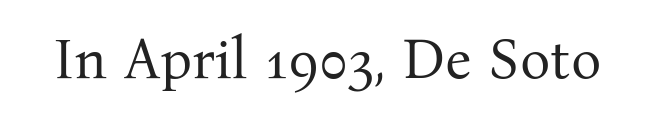
Q: Is the text bold? A: No.
Q: Is the text italic (slanted)? A: No, it is upright.
Q: Is the typeface a serif or a sans-serif typeface? A: Serif.
Q: Is the text underlined? A: No.
Q: Is the spacing between letters normal or unusually wide? A: Normal.
Q: Width (condensed, normal, or wide)? A: Normal.
Q: Stroke contrast? A: Medium.
Q: x-height? A: Medium.
Q: Monospaced? A: No.
